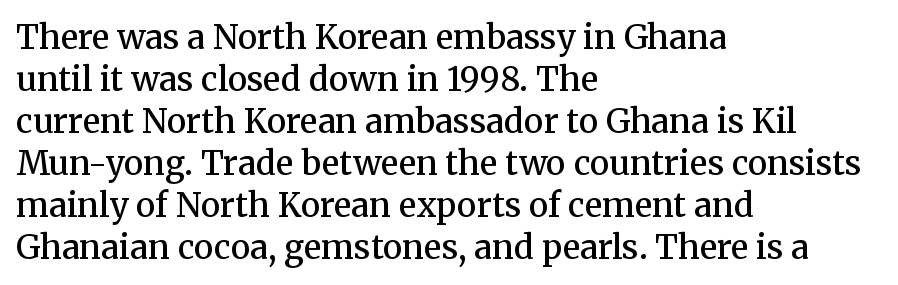
{"serif": "yes", "italic": "no", "bold": "semi", "weight": "semibold", "width": "normal", "stroke_contrast": "medium", "x_height": "medium", "monospaced": "no", "underline": "no", "align": "left", "line_spacing": "normal", "line_spacing_ratio": 1.27, "letter_spacing": "normal", "letter_spacing_em": 0.0, "glyph_px": 33}
